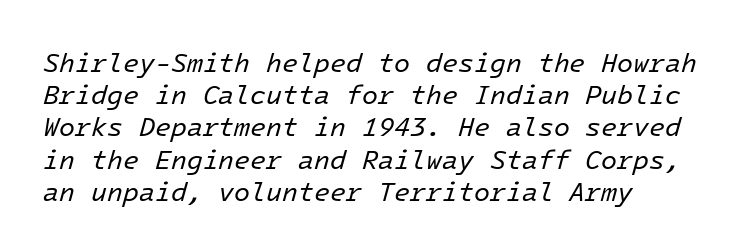
A clean baseline with only descenders dipping below it. You could call the tracking neutral — neither tight nor loose. A student would call this left alignment; a typographer would say flush left, rag right. Bold? No — there's no thickening of the strokes. The specimen reads as italic at a glance.
